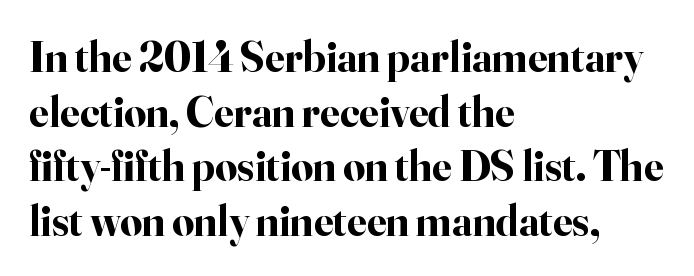
{"serif": "yes", "italic": "no", "bold": "yes", "weight": "bold", "width": "normal", "stroke_contrast": "high", "x_height": "small", "monospaced": "no", "underline": "no", "align": "left", "line_spacing": "normal", "line_spacing_ratio": 1.27, "letter_spacing": "normal", "letter_spacing_em": 0.0, "glyph_px": 43}
